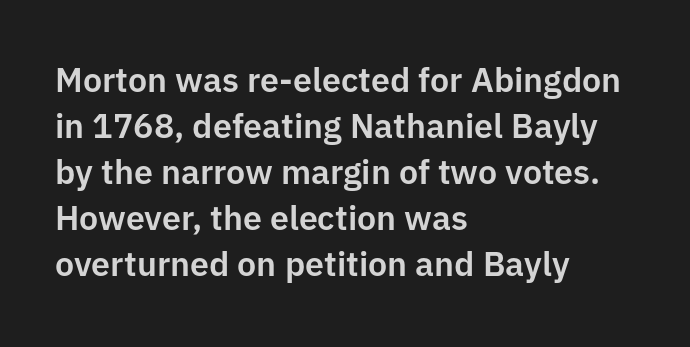
Q: Is the text italic (slanted)? A: No, it is upright.
Q: Is the typeface a serif or a sans-serif typeface? A: Sans-serif.
Q: Is the text underlined? A: No.
Q: How is the paragraph aligned? A: Left-aligned.
Q: Is the spacing between letters normal or unusually wide? A: Normal.
Q: Is the spacing between lines tight, normal or loose? A: Normal.
Q: Width (condensed, normal, or wide)? A: Normal.
Q: Stroke contrast? A: Low.
Q: x-height? A: Medium.
Q: Monospaced? A: No.
